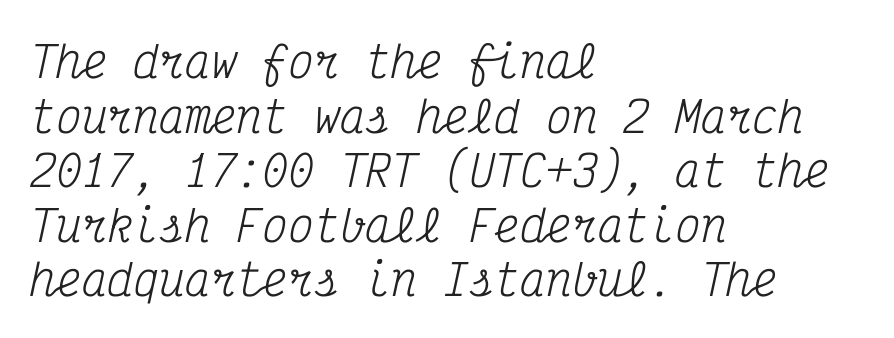
{"serif": "yes", "italic": "yes", "lean": "right", "slant_degrees": 12, "bold": "no", "weight": "regular", "width": "condensed", "stroke_contrast": "medium", "x_height": "medium", "monospaced": "yes", "underline": "no", "align": "left", "line_spacing": "normal", "line_spacing_ratio": 1.27, "letter_spacing": "normal", "letter_spacing_em": 0.0, "glyph_px": 43}
